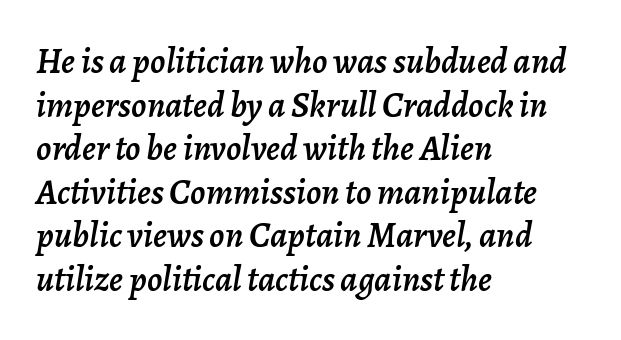
The image shows 36 px text type, italic (leaning right); set left-aligned, line spacing 1.21x, normal letter spacing, not underlined; low stroke contrast and a medium x-height.
